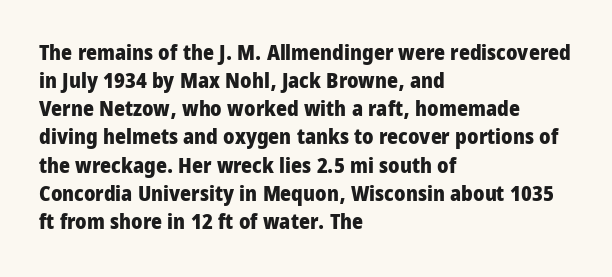
{"italic": "no", "bold": "yes", "underline": "no", "align": "left", "line_spacing": "normal", "line_spacing_ratio": 1.34, "letter_spacing": "normal", "letter_spacing_em": 0.0, "glyph_px": 21}
